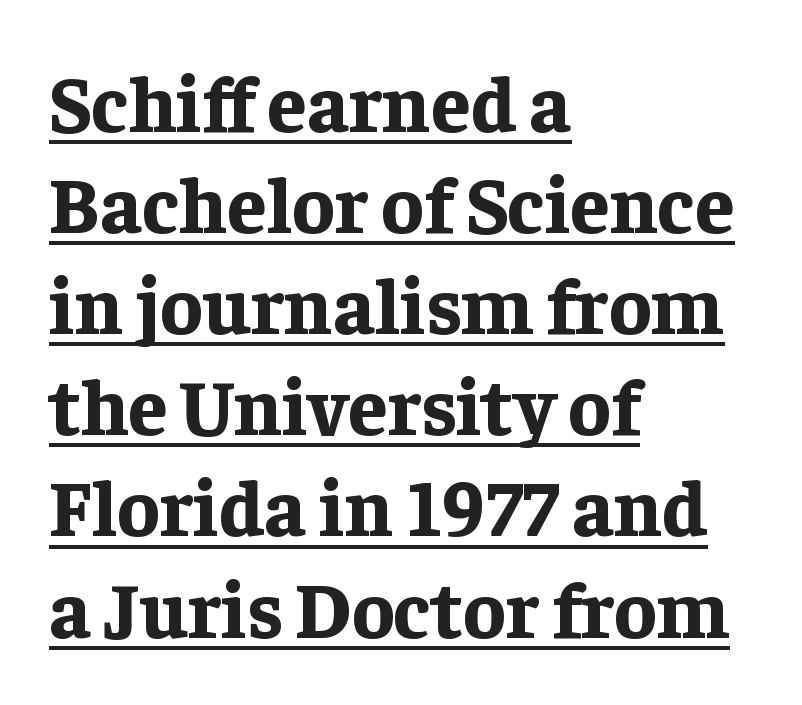
Leading matches the norm, producing a regular column. Short note: letters normally spaced. The lettering holds an erect, upright posture throughout. Is the type bold? Yes — the strokes are clearly thick and heavy.
